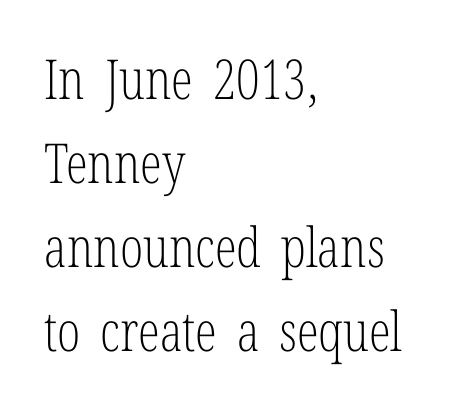
{"serif": "yes", "italic": "no", "bold": "no", "weight": "light", "width": "condensed", "stroke_contrast": "low", "x_height": "medium", "monospaced": "no", "underline": "no", "align": "left", "line_spacing": "normal", "line_spacing_ratio": 1.53, "letter_spacing": "normal", "letter_spacing_em": 0.0, "glyph_px": 55}
